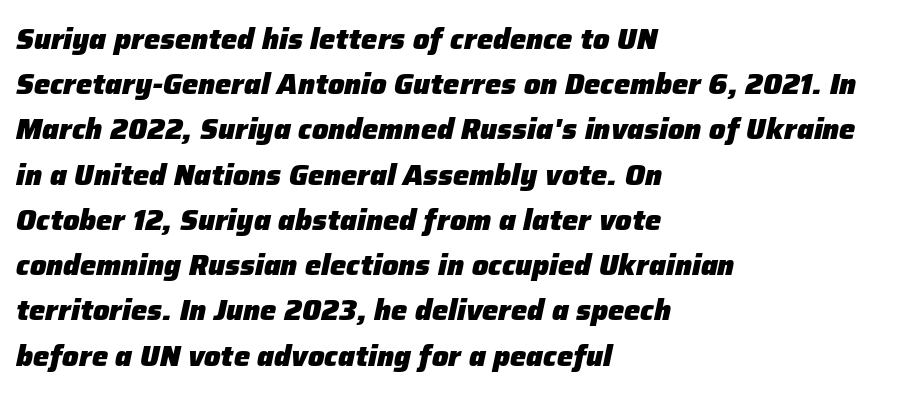
Q: Is the text bold? A: Yes.
Q: Is the text italic (slanted)? A: Yes, it leans right by about 12 degrees.
Q: Is the text underlined? A: No.
Q: How is the paragraph aligned? A: Left-aligned.
Q: Is the spacing between letters normal or unusually wide? A: Normal.
Q: Is the spacing between lines tight, normal or loose? A: Normal.
Q: Width (condensed, normal, or wide)? A: Normal.
Q: Stroke contrast? A: Low.
Q: x-height? A: Medium.
Q: Monospaced? A: No.
